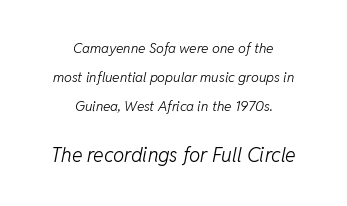
Q: Is the text bold? A: No.
Q: Is the text italic (slanted)? A: Yes, it leans right by about 11 degrees.
Q: Is the text underlined? A: No.
Q: How is the paragraph aligned? A: Centered.
Q: Is the spacing between letters normal or unusually wide? A: Normal.
Q: Is the spacing between lines tight, normal or loose? A: Loose.
Q: Which block of text is set in a larger size, the first (top) or the second (bottom)? A: The second (bottom) one.
